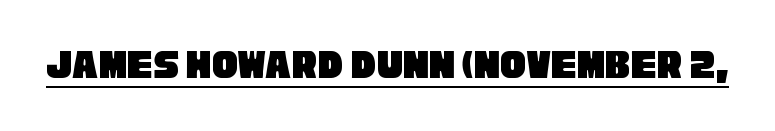
Is this a fixed-width face? No — the glyphs have proportional, varying widths. Does a line run under the words? Yes, clearly. You can tell from the bare stems that sans-serif type was used. The type is set solid horizontally, with unmodified tracking.
